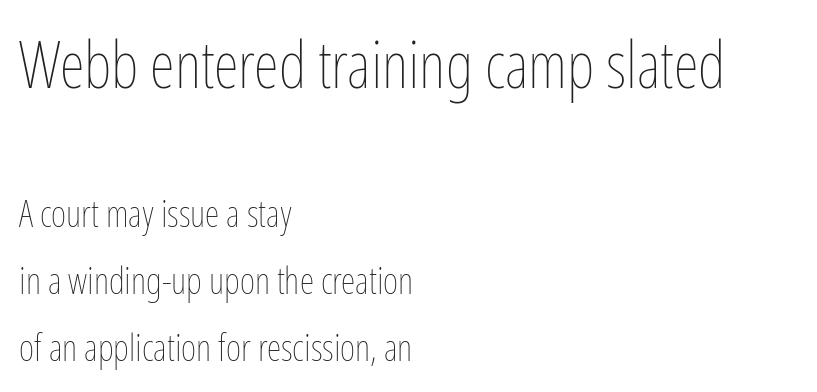
{"italic": "no", "bold": "no", "weight": "thin", "width": "condensed", "stroke_contrast": "low", "x_height": "medium", "monospaced": "no", "underline": "no", "align": "left", "line_spacing_ratio": 1.82, "letter_spacing": "normal", "letter_spacing_em": 0.0, "larger_block": "first", "size_ratio": 1.73, "glyph_px": 64}
